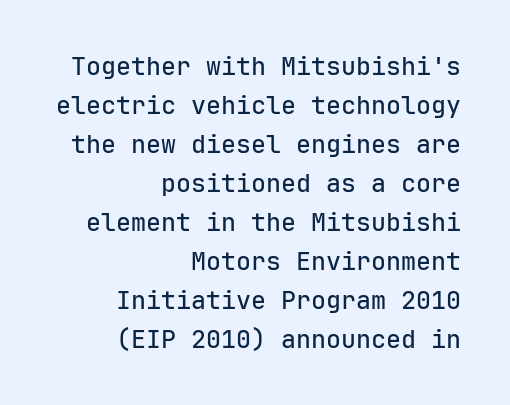
Q: Is the text italic (slanted)? A: No, it is upright.
Q: Is the text underlined? A: No.
Q: How is the paragraph aligned? A: Right-aligned.
Q: Is the spacing between letters normal or unusually wide? A: Normal.
Q: Is the spacing between lines tight, normal or loose? A: Normal.
